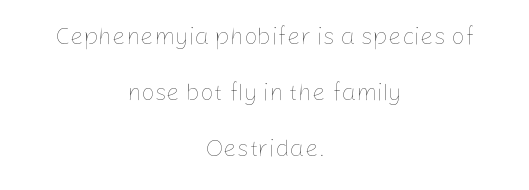
Q: Is the text bold? A: No.
Q: Is the text italic (slanted)? A: No, it is upright.
Q: Is the text underlined? A: No.
Q: How is the paragraph aligned? A: Centered.
Q: Is the spacing between letters normal or unusually wide? A: Normal.
Q: Is the spacing between lines tight, normal or loose? A: Loose.
